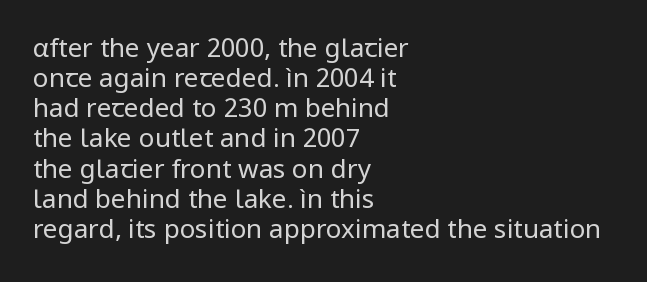
The image shows 26 px text type, upright; set left-aligned, line spacing 1.16x, normal letter spacing, not underlined.
